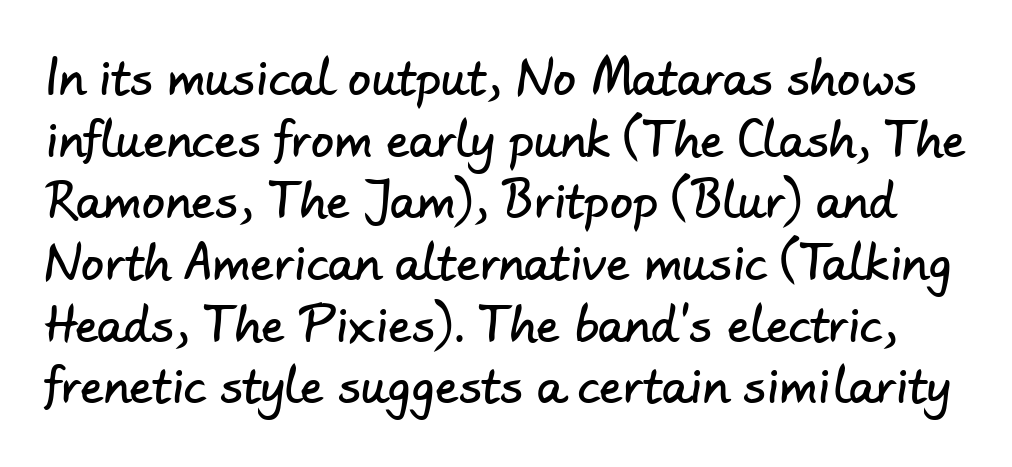
Q: Is the typeface a serif or a sans-serif typeface? A: Sans-serif.
Q: Is the text underlined? A: No.
Q: Is the spacing between letters normal or unusually wide? A: Normal.
Q: Is the spacing between lines tight, normal or loose? A: Normal.
Q: Width (condensed, normal, or wide)? A: Normal.
Q: Stroke contrast? A: Low.
Q: x-height? A: Small.
Q: Monospaced? A: No.
